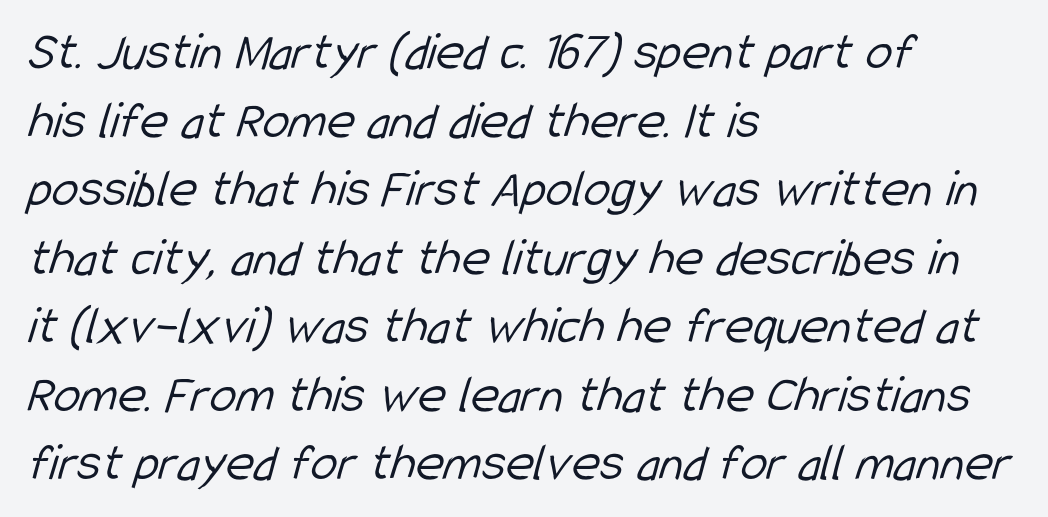
A typesetter would call this zero additional tracking. Is this a fixed-width face? No — the glyphs have proportional, varying widths. Rows of type keep a routine distance in the vertical direction. Underlining? Definitely not there.
